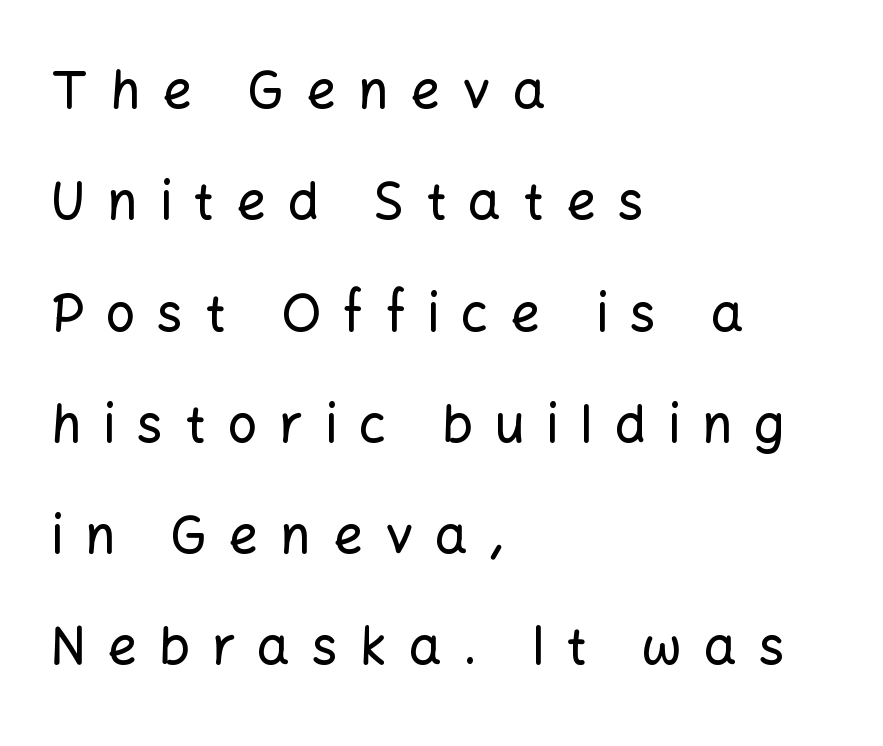
The image shows 52 px sans-serif type, upright; set left-aligned, loose line spacing (2.14x), unusually wide letter spacing (+0.42 em), not underlined; low stroke contrast and a medium x-height.
